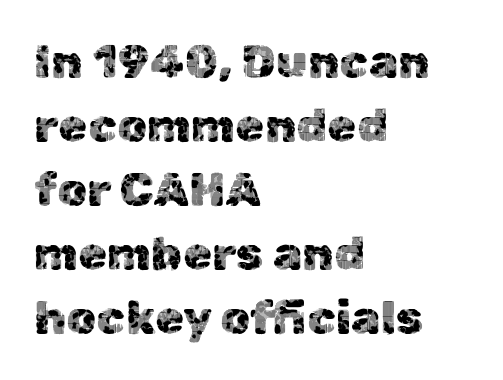
The image shows 47 px sans-serif type, upright; set left-aligned, normal line spacing (1.36x), normal letter spacing, not underlined; a medium x-height.
